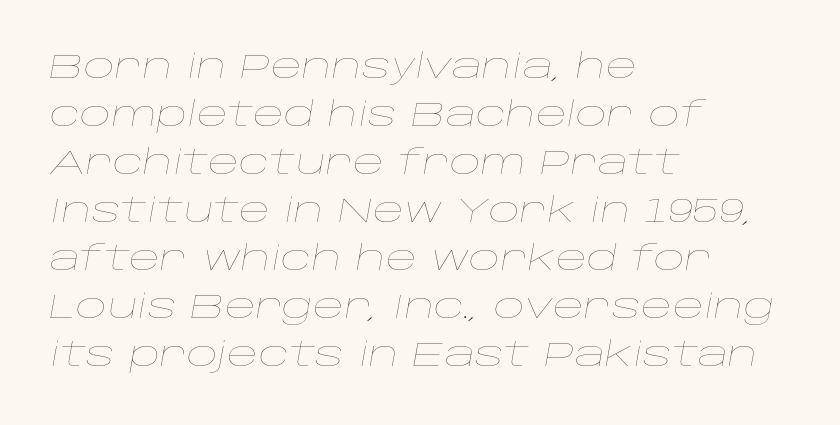
{"italic": "yes", "lean": "right", "slant_degrees": 10, "bold": "no", "weight": "thin", "width": "wide", "stroke_contrast": "low", "x_height": "large", "monospaced": "no", "underline": "no", "align": "left", "line_spacing": "normal", "line_spacing_ratio": 1.41, "letter_spacing": "normal", "letter_spacing_em": 0.0, "glyph_px": 34}
